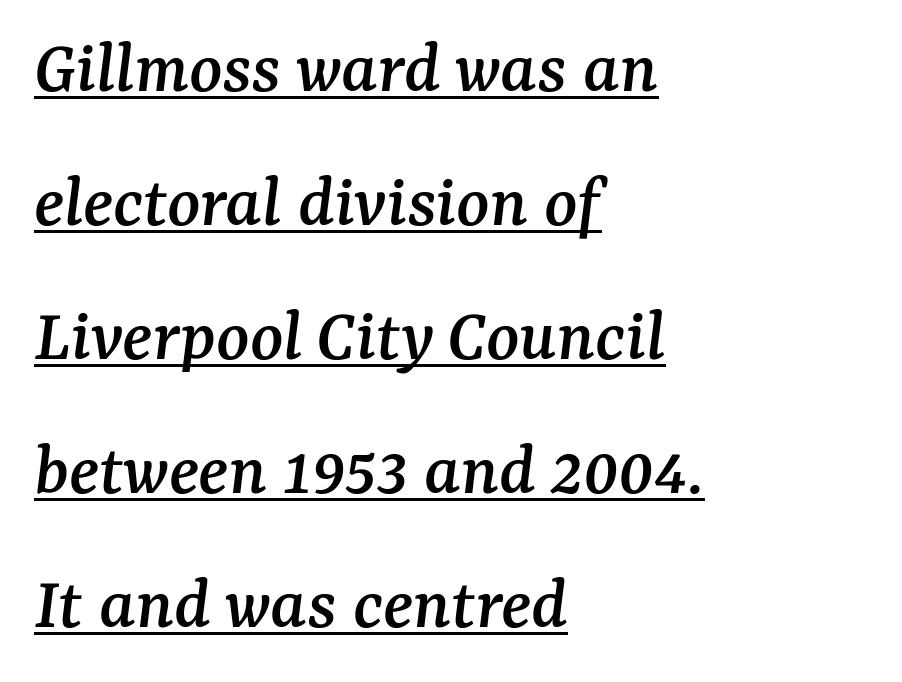
Q: Is the text italic (slanted)? A: Yes, it leans right by about 7 degrees.
Q: Is the typeface a serif or a sans-serif typeface? A: Serif.
Q: Is the text underlined? A: Yes.
Q: How is the paragraph aligned? A: Left-aligned.
Q: Is the spacing between letters normal or unusually wide? A: Normal.
Q: Width (condensed, normal, or wide)? A: Normal.
Q: Stroke contrast? A: Medium.
Q: x-height? A: Medium.
Q: Monospaced? A: No.
